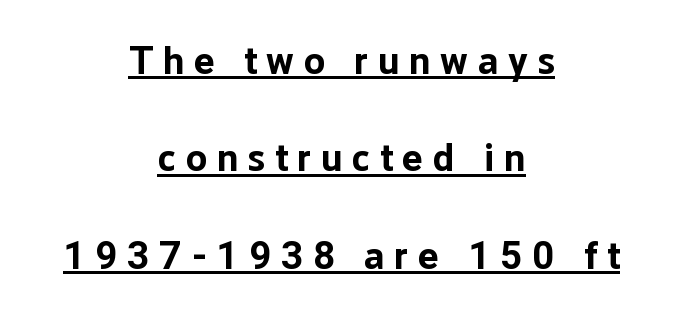
The image shows 39 px bold sans-serif type, upright; set centered, loose line spacing (2.5x), unusually wide letter spacing (+0.25 em), underlined; low stroke contrast and a medium x-height.
